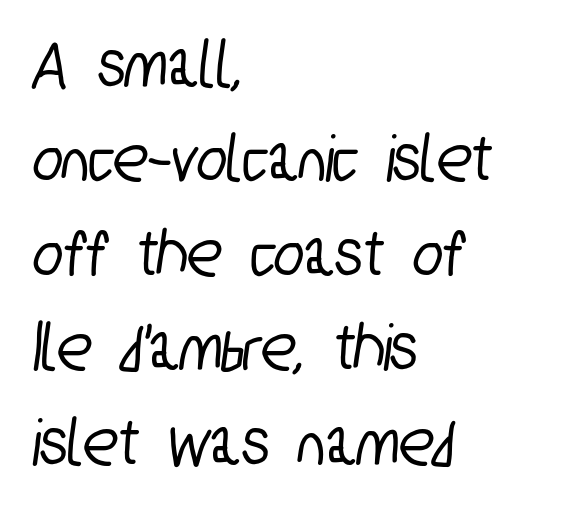
Q: Is the typeface a serif or a sans-serif typeface? A: Sans-serif.
Q: Is the text underlined? A: No.
Q: How is the paragraph aligned? A: Left-aligned.
Q: Is the spacing between letters normal or unusually wide? A: Normal.
Q: Is the spacing between lines tight, normal or loose? A: Normal.
Q: Width (condensed, normal, or wide)? A: Condensed.
Q: Stroke contrast? A: Low.
Q: x-height? A: Medium.
Q: Monospaced? A: No.
